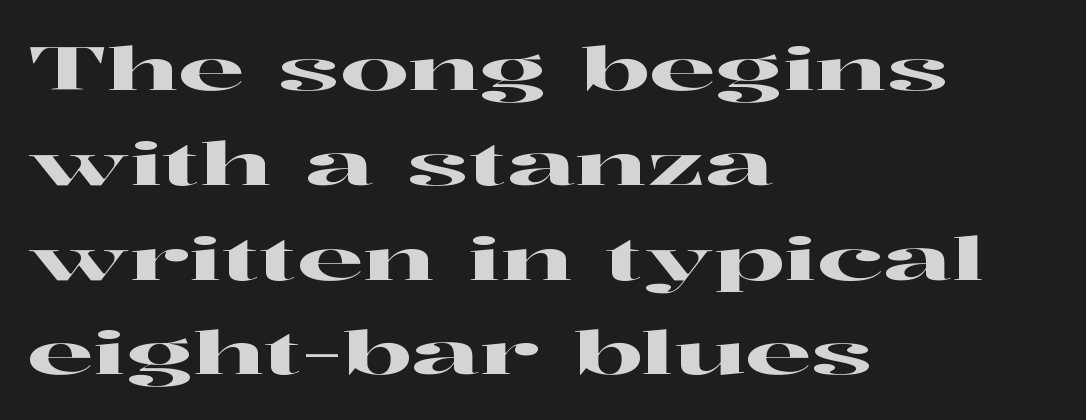
Glance below the letters and you will spot only blank space. Short note: letters normally spaced. The setting favours the left margin, as ordinary paragraphs usually do. Think of a printed novel: that variable character pitch is what you see here. The letters stand straight up with perfectly vertical stems.
